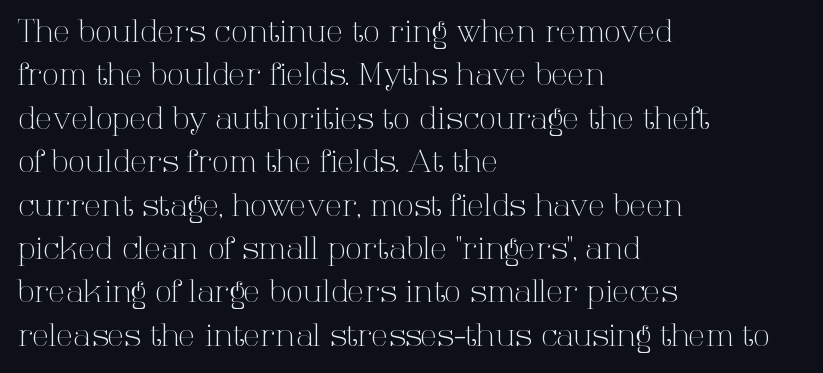
{"serif": "yes", "italic": "no", "bold": "no", "weight": "light", "width": "normal", "stroke_contrast": "high", "x_height": "medium", "monospaced": "no", "underline": "no", "align": "left", "line_spacing": "normal", "line_spacing_ratio": 1.4, "letter_spacing": "normal", "letter_spacing_em": 0.0, "glyph_px": 31}
